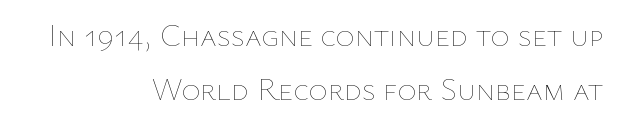
The image shows 32 px thin type, upright; set right-aligned, normal line spacing (1.7x), normal letter spacing, not underlined; low stroke contrast and a medium x-height.
